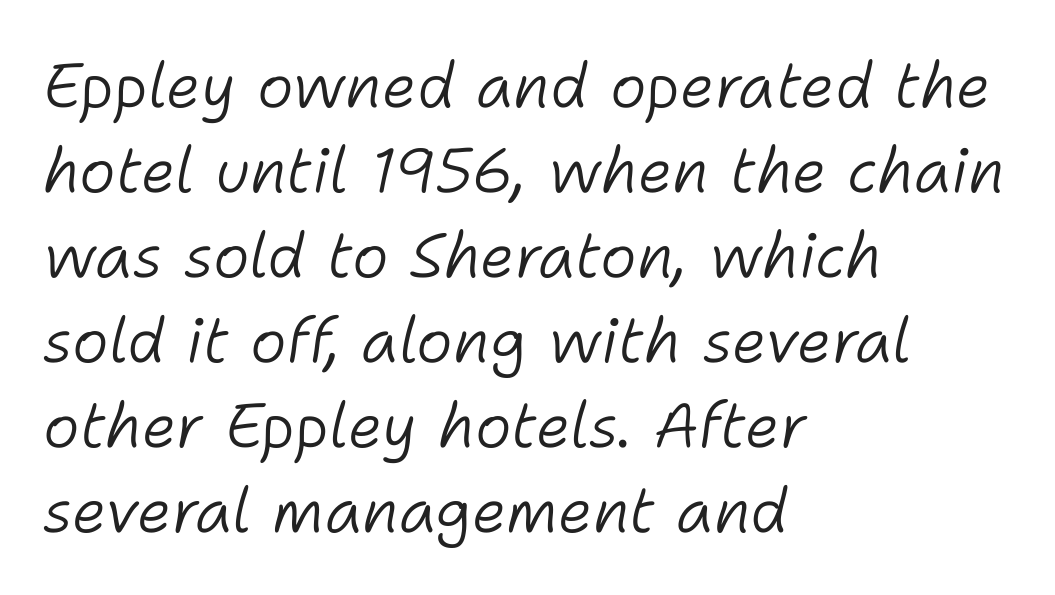
Q: Is the text bold? A: No.
Q: Is the text italic (slanted)? A: Yes, it leans right by about 11 degrees.
Q: Is the text underlined? A: No.
Q: How is the paragraph aligned? A: Left-aligned.
Q: Is the spacing between letters normal or unusually wide? A: Normal.
Q: Is the spacing between lines tight, normal or loose? A: Normal.
Q: Width (condensed, normal, or wide)? A: Normal.
Q: Stroke contrast? A: Low.
Q: x-height? A: Medium.
Q: Monospaced? A: No.
